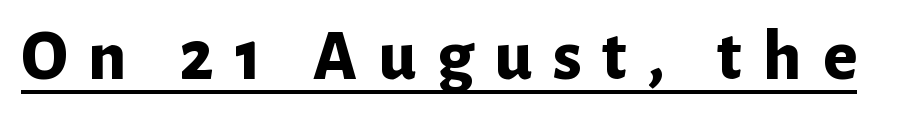
{"serif": "no", "italic": "no", "bold": "yes", "weight": "bold", "width": "normal", "stroke_contrast": "low", "x_height": "medium", "monospaced": "no", "underline": "yes", "letter_spacing": "wide", "letter_spacing_em": 0.29, "glyph_px": 72}
